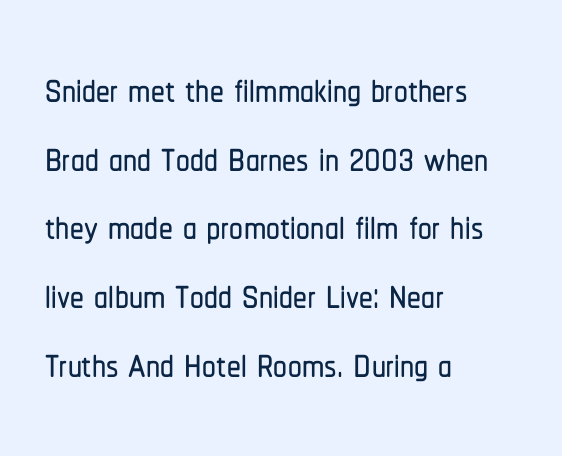
The image shows 55 px condensed sans-serif type, upright; set left-aligned, normal line spacing (1.25x), normal letter spacing, not underlined; low stroke contrast and a medium x-height.
